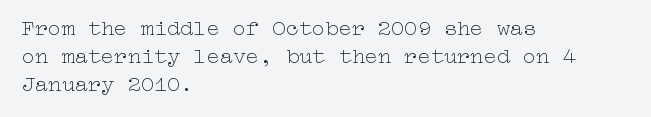
The image shows 22 px text type, upright; set left-aligned, normal line spacing (1.27x), normal letter spacing, not underlined.
